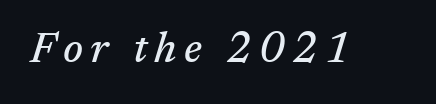
{"serif": "yes", "italic": "yes", "lean": "right", "slant_degrees": 17, "width": "normal", "stroke_contrast": "medium", "x_height": "medium", "monospaced": "no", "underline": "no", "glyph_px": 43}
